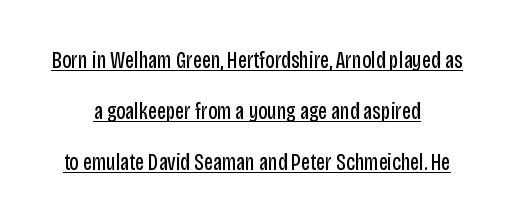
Q: Is the text bold? A: No.
Q: Is the text italic (slanted)? A: No, it is upright.
Q: Is the text underlined? A: Yes.
Q: How is the paragraph aligned? A: Centered.
Q: Is the spacing between letters normal or unusually wide? A: Normal.
Q: Is the spacing between lines tight, normal or loose? A: Loose.
